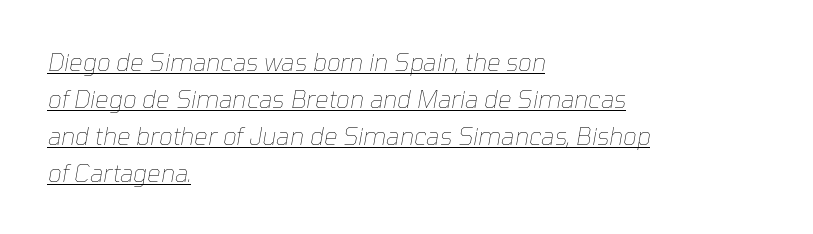
{"italic": "yes", "lean": "right", "slant_degrees": 10, "bold": "no", "underline": "yes", "align": "left", "line_spacing": "normal", "line_spacing_ratio": 1.54, "letter_spacing": "normal", "letter_spacing_em": 0.0, "glyph_px": 24}
